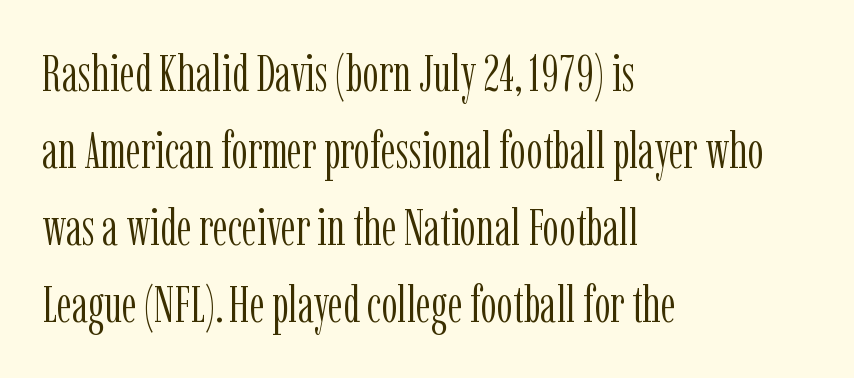
{"serif": "yes", "italic": "no", "bold": "no", "weight": "light", "width": "condensed", "stroke_contrast": "low", "x_height": "medium", "monospaced": "no", "underline": "no", "align": "left", "line_spacing": "normal", "line_spacing_ratio": 1.51, "letter_spacing": "normal", "letter_spacing_em": 0.0, "glyph_px": 51}
